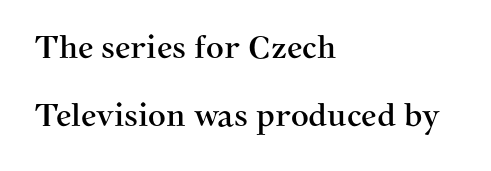
Q: Is the text italic (slanted)? A: No, it is upright.
Q: Is the typeface a serif or a sans-serif typeface? A: Serif.
Q: Is the text underlined? A: No.
Q: How is the paragraph aligned? A: Left-aligned.
Q: Is the spacing between letters normal or unusually wide? A: Normal.
Q: Is the spacing between lines tight, normal or loose? A: Loose.
Q: Width (condensed, normal, or wide)? A: Normal.
Q: Stroke contrast? A: Medium.
Q: x-height? A: Medium.
Q: Monospaced? A: No.
